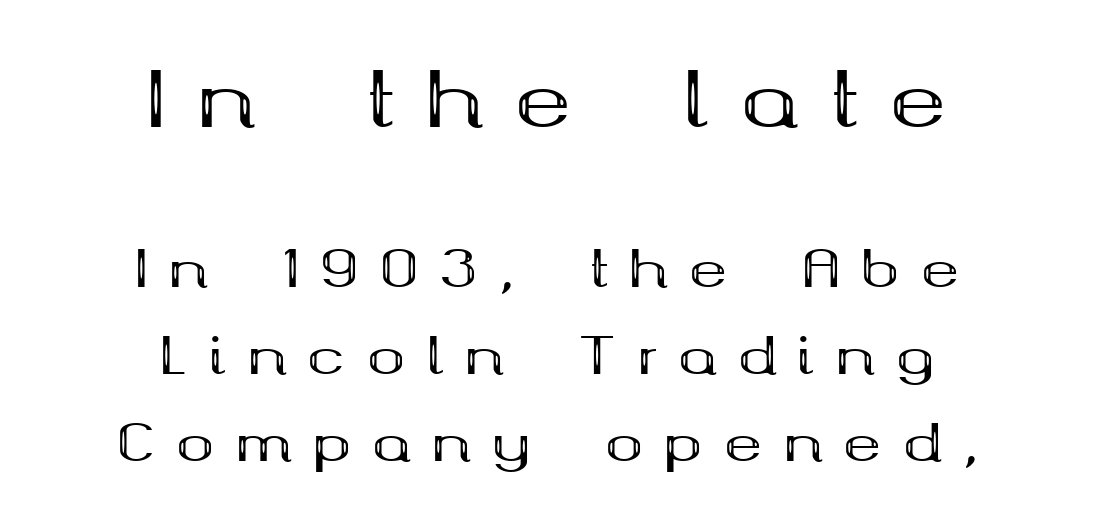
The image shows 76 px bold, wide serif type, upright; set centered, line spacing 1.71x, unusually wide letter spacing (+0.42 em), not underlined; the first (top) block is 1.49x larger; medium stroke contrast and a medium x-height.
